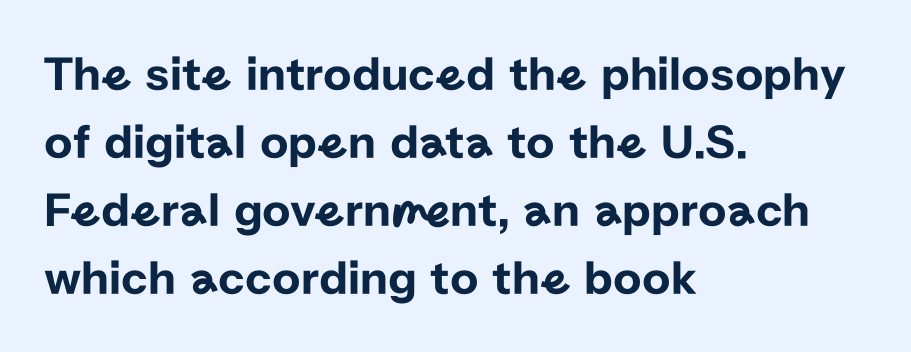
The image shows 49 px sans-serif type, upright; set left-aligned, normal line spacing (1.39x), normal letter spacing, not underlined; low stroke contrast and a medium x-height.
